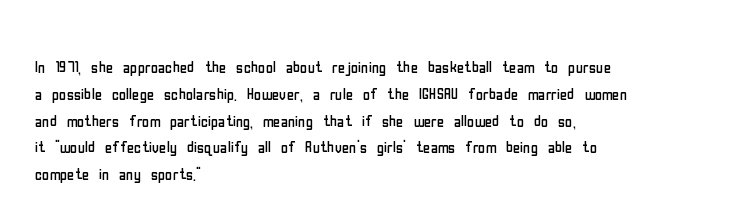
The image shows 20 px text type, upright; set left-aligned, normal line spacing (1.34x), normal letter spacing, not underlined.
